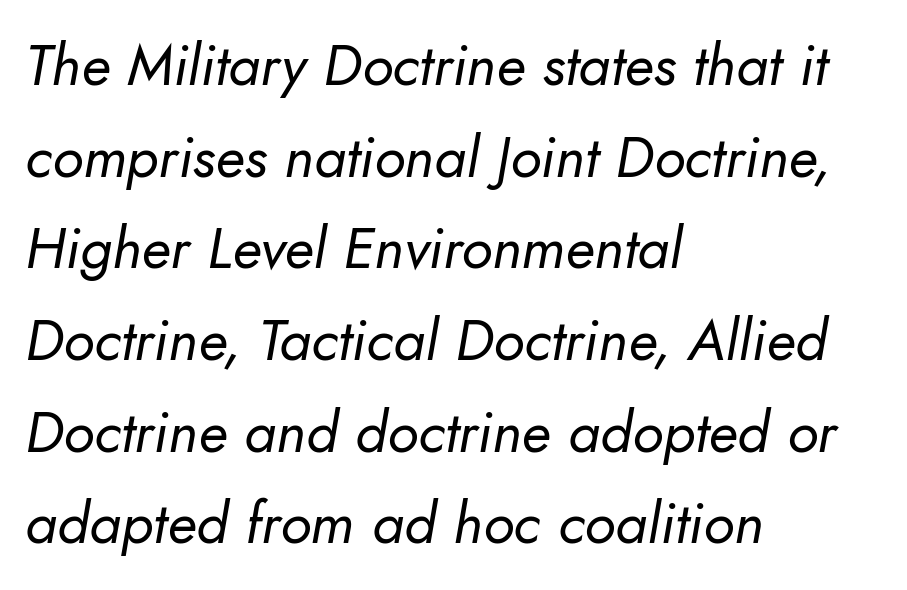
Q: Is the text bold? A: No.
Q: Is the text italic (slanted)? A: Yes, it leans right by about 10 degrees.
Q: Is the text underlined? A: No.
Q: How is the paragraph aligned? A: Left-aligned.
Q: Is the spacing between letters normal or unusually wide? A: Normal.
Q: Is the spacing between lines tight, normal or loose? A: Normal.
Q: Width (condensed, normal, or wide)? A: Normal.
Q: Stroke contrast? A: Low.
Q: x-height? A: Small.
Q: Monospaced? A: No.
